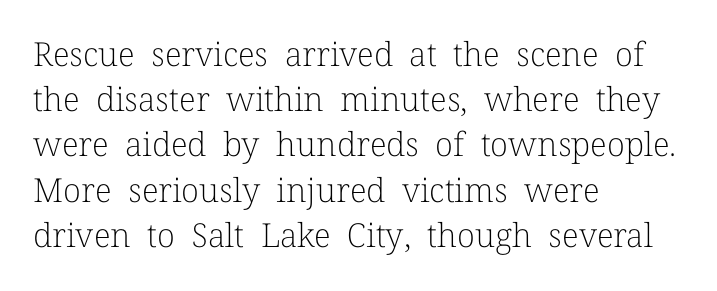
{"serif": "yes", "italic": "no", "bold": "no", "weight": "light", "width": "normal", "stroke_contrast": "low", "x_height": "medium", "monospaced": "no", "underline": "no", "align": "left", "line_spacing": "normal", "line_spacing_ratio": 1.37, "letter_spacing": "normal", "letter_spacing_em": 0.0, "glyph_px": 33}
